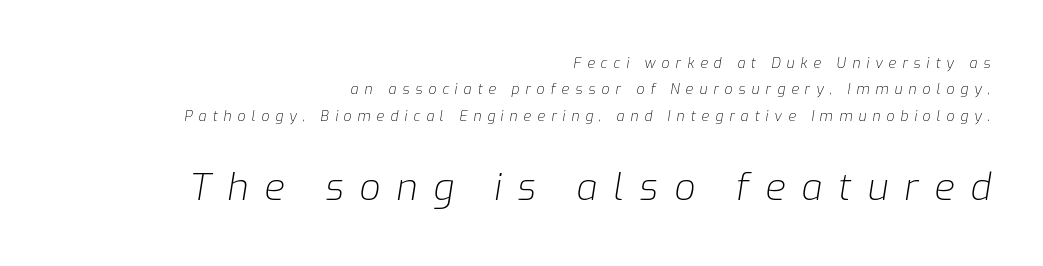
The image shows 37 px light type, italic (leaning right); set right-aligned, line spacing 1.88x, unusually wide letter spacing (+0.43 em), not underlined; the second (bottom) block is 2.64x larger; low stroke contrast and a medium x-height.
